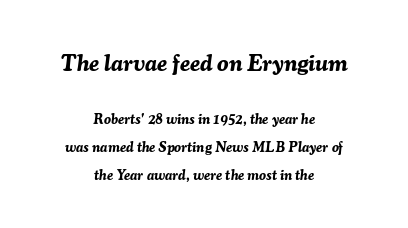
The image shows 23 px bold type, italic (leaning right); set centered, loose line spacing (1.99x), normal letter spacing, not underlined; the first (top) block is 1.64x larger.
